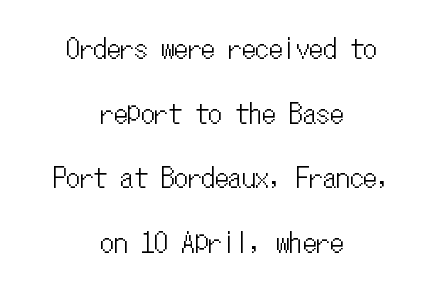
The space directly below the letters is spotless. The type is set solid horizontally, with unmodified tracking. The font's upright variant was chosen for this text. Successive baselines arrive slowly, with a big drop between each. Line starts and ends both wander, symmetrically.
